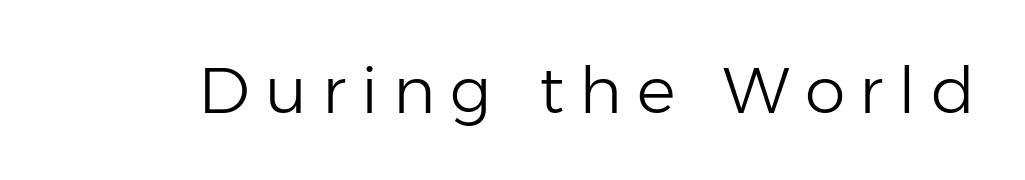
Stroke mass is kept to a normal reading level or below. Regarding serifs, this sample does without them. Spacing between characters has been opened up far beyond the box default. Posture: vertical. The rendering uses natural spacing where letterforms have individual widths.
